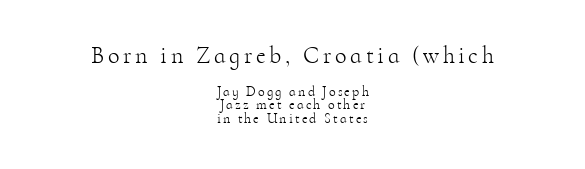
The image shows 24 px text type, upright; set centered, tight line spacing (0.98x), not underlined; the first (top) block is 1.71x larger.
